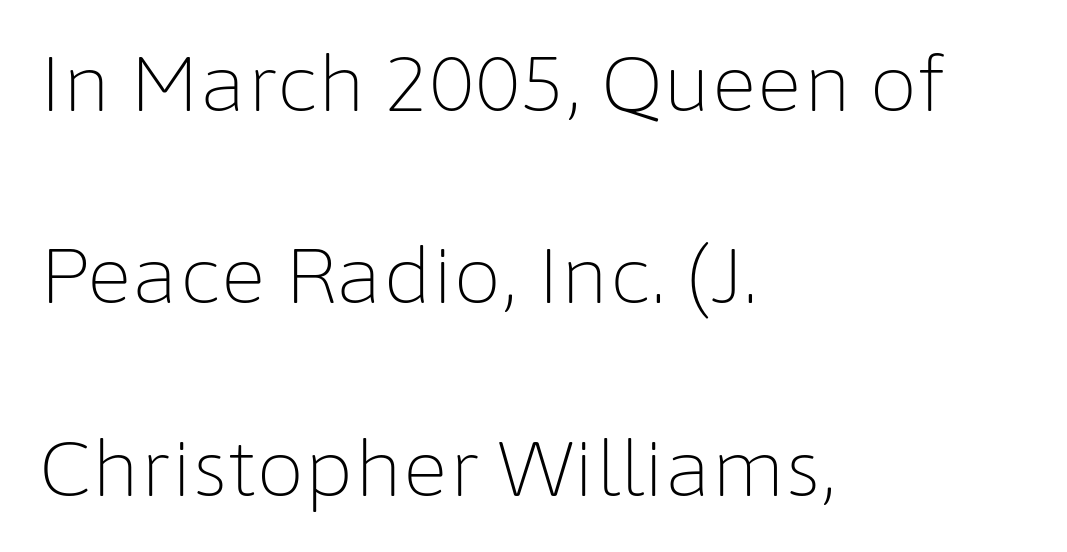
Whoever set this chose breathing room over compactness in the vertical rhythm. The typography opts for an upright posture over an oblique one. Unbolded letterforms with no extra heft. Letters rest on an invisible, unmarked baseline.
